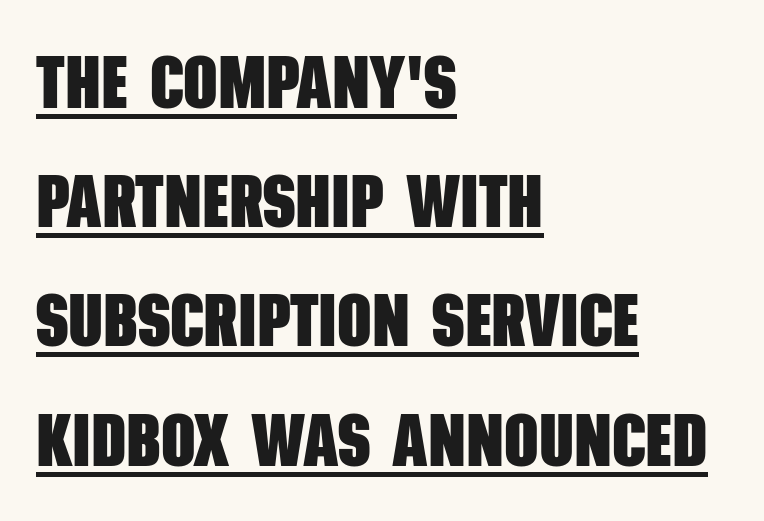
The image shows 75 px heavy, condensed sans-serif type; set left-aligned, normal line spacing (1.59x), normal letter spacing, underlined; low stroke contrast and a large x-height.
